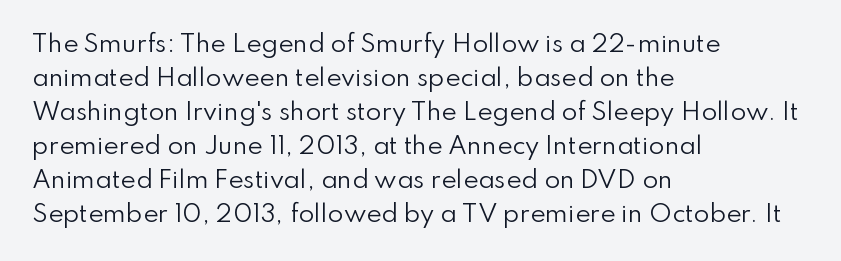
The image shows 23 px text type, upright; set left-aligned, normal line spacing (1.48x), normal letter spacing, not underlined.
